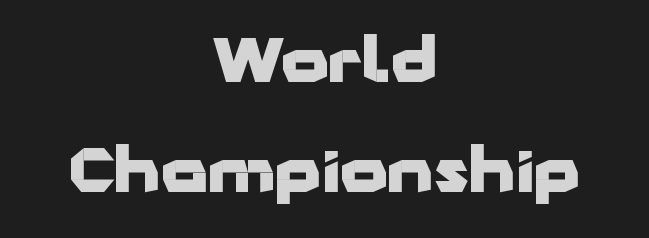
The image shows 60 px heavy, wide sans-serif type, upright; set centered, line spacing 1.83x, normal letter spacing, not underlined; low stroke contrast and a medium x-height.
